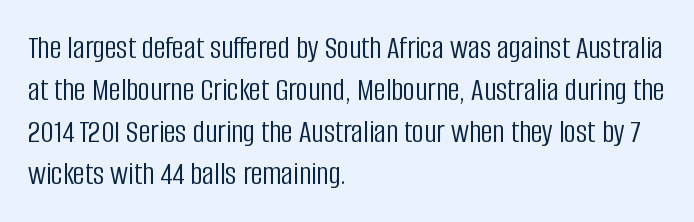
{"serif": "no", "italic": "no", "bold": "no", "weight": "light", "width": "condensed", "stroke_contrast": "low", "x_height": "large", "monospaced": "no", "underline": "no", "align": "left", "line_spacing": "normal", "line_spacing_ratio": 1.27, "letter_spacing": "normal", "letter_spacing_em": 0.0, "glyph_px": 33}
